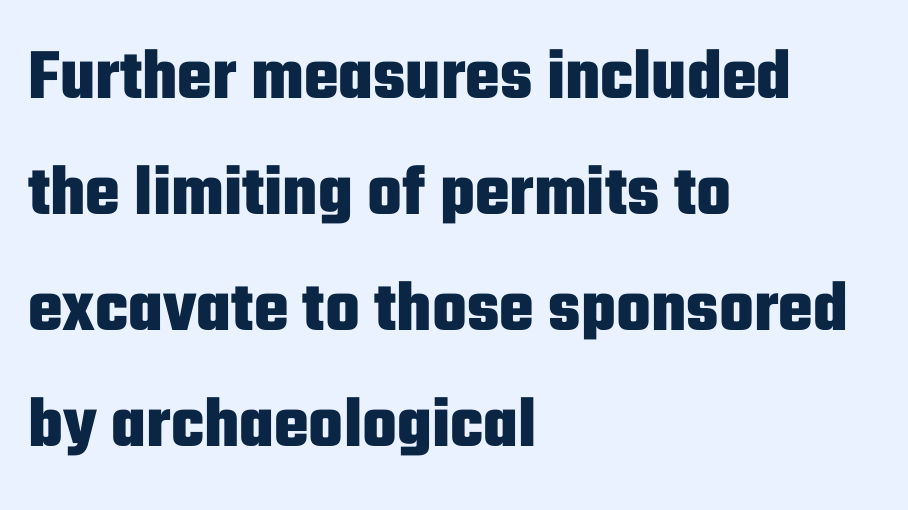
The image shows 73 px heavy, condensed sans-serif type, upright; set left-aligned, normal line spacing (1.59x), normal letter spacing, not underlined; low stroke contrast and a medium x-height.
